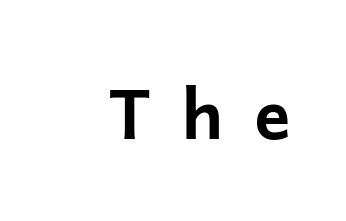
{"serif": "no", "italic": "no", "bold": "yes", "weight": "bold", "width": "normal", "stroke_contrast": "low", "x_height": "medium", "monospaced": "no", "underline": "no", "letter_spacing": "wide", "letter_spacing_em": 0.46, "glyph_px": 68}
